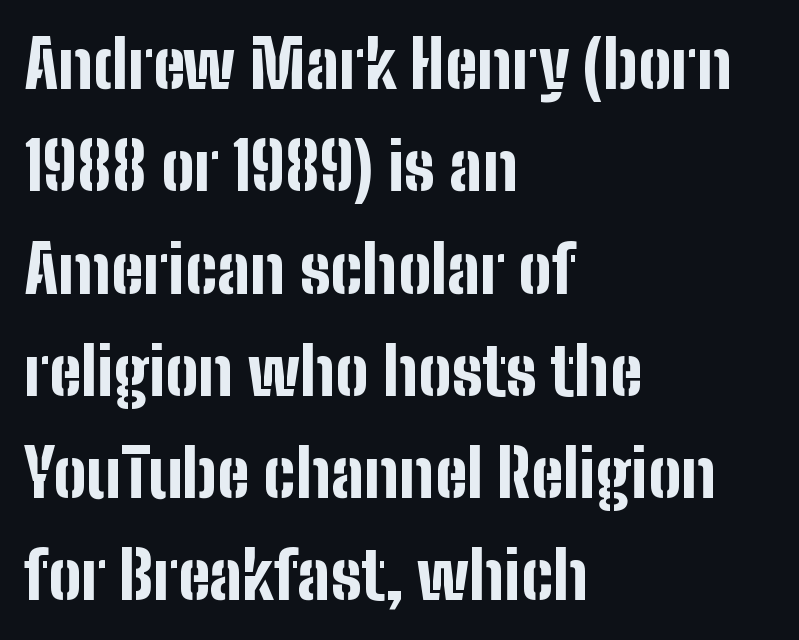
In terms of weight, the rendering is a true, heavy bold. This sample has the flowing, uneven cadence of proportional lettering. Line spacing here is normal. Unlike italic type, these characters show no tilt at all. The compositor pushed each line to the left boundary. The typeface chosen for these lines omits serifs.
